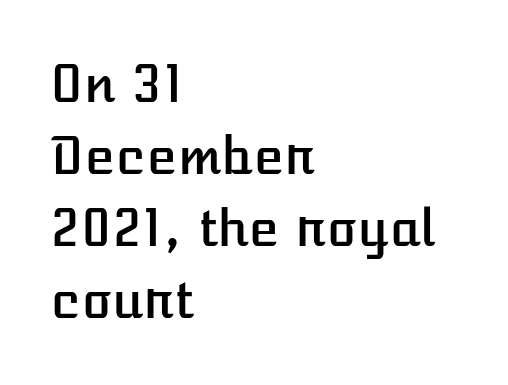
Unlike italic type, these characters show no tilt at all. Each letter keeps its own natural width here, so spacing adapts to shape. Nobody touched the tracking dial on this one. One-word summary of the alignment: left.
